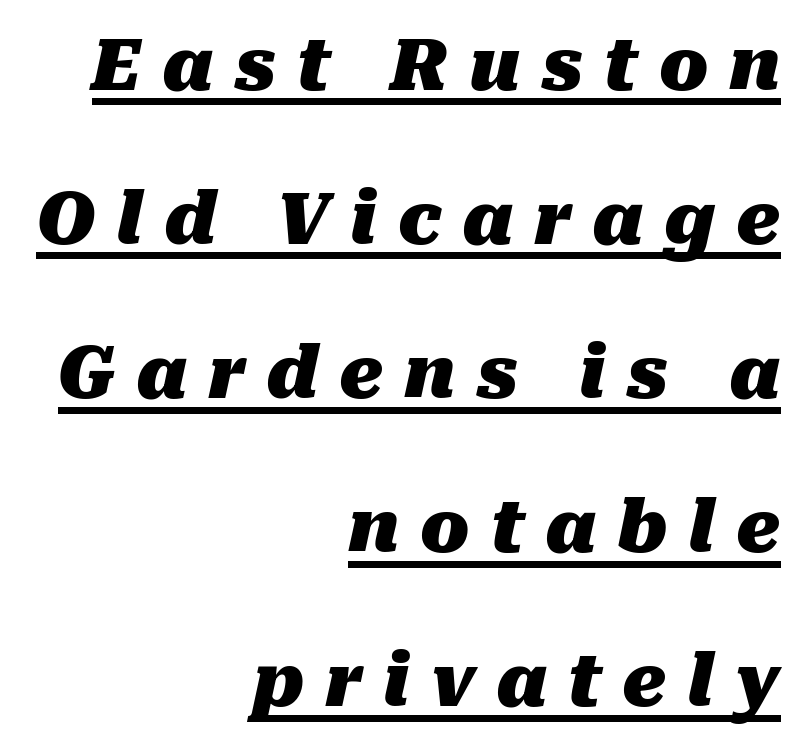
Like a heading marked for emphasis, these lines bear an underscore. Leftover space on each line is placed entirely before the opening word. What stands out about the letter spacing? Its width — letters are far apart. Spacing verdict: proportional, widths tailored to each character. Strokes here are thick enough to call this a true bold. Vertical spacing — loose.
